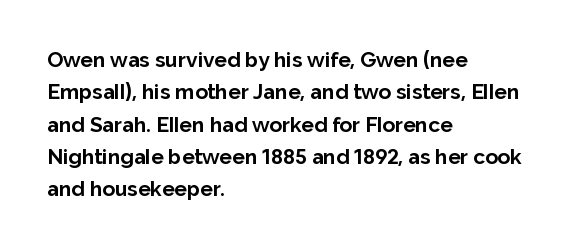
{"italic": "no", "bold": "yes", "underline": "no", "align": "left", "line_spacing": "normal", "line_spacing_ratio": 1.54, "letter_spacing": "normal", "letter_spacing_em": 0.0, "glyph_px": 21}
